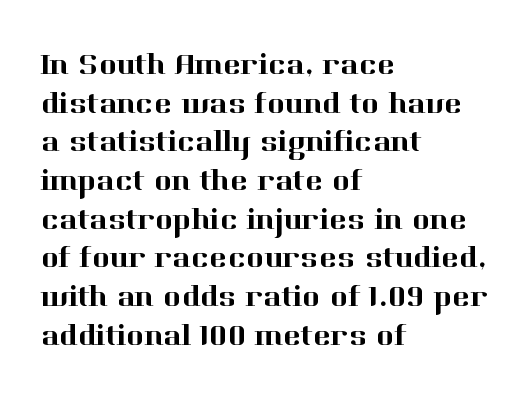
Q: Is the text italic (slanted)? A: No, it is upright.
Q: Is the typeface a serif or a sans-serif typeface? A: Serif.
Q: Is the text underlined? A: No.
Q: How is the paragraph aligned? A: Left-aligned.
Q: Is the spacing between letters normal or unusually wide? A: Normal.
Q: Is the spacing between lines tight, normal or loose? A: Normal.
Q: Width (condensed, normal, or wide)? A: Normal.
Q: Stroke contrast? A: High.
Q: x-height? A: Medium.
Q: Monospaced? A: No.
